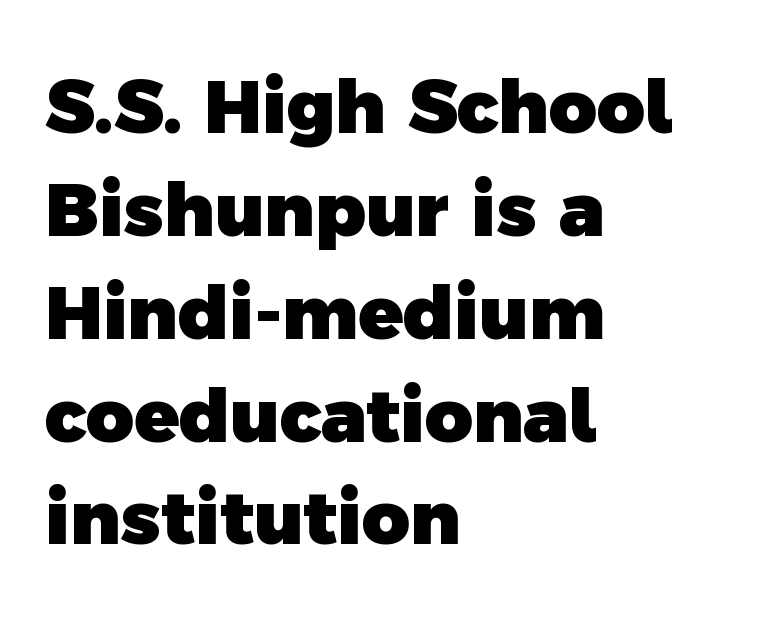
How heavy is the stroke? Heavy — this is a bold. Every row of glyphs begins at an identical x-position on the left. These lines are rendered in a variable-pitch font. This sample keeps an unexceptional amount of space between lines.
